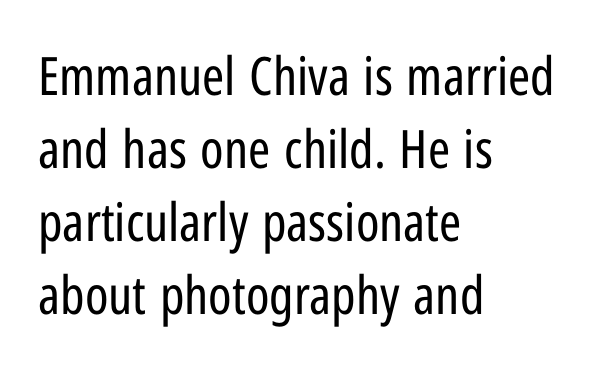
Q: Is the text bold? A: No.
Q: Is the text italic (slanted)? A: No, it is upright.
Q: Is the typeface a serif or a sans-serif typeface? A: Sans-serif.
Q: Is the text underlined? A: No.
Q: How is the paragraph aligned? A: Left-aligned.
Q: Is the spacing between letters normal or unusually wide? A: Normal.
Q: Is the spacing between lines tight, normal or loose? A: Normal.
Q: Width (condensed, normal, or wide)? A: Condensed.
Q: Stroke contrast? A: Low.
Q: x-height? A: Medium.
Q: Monospaced? A: No.
